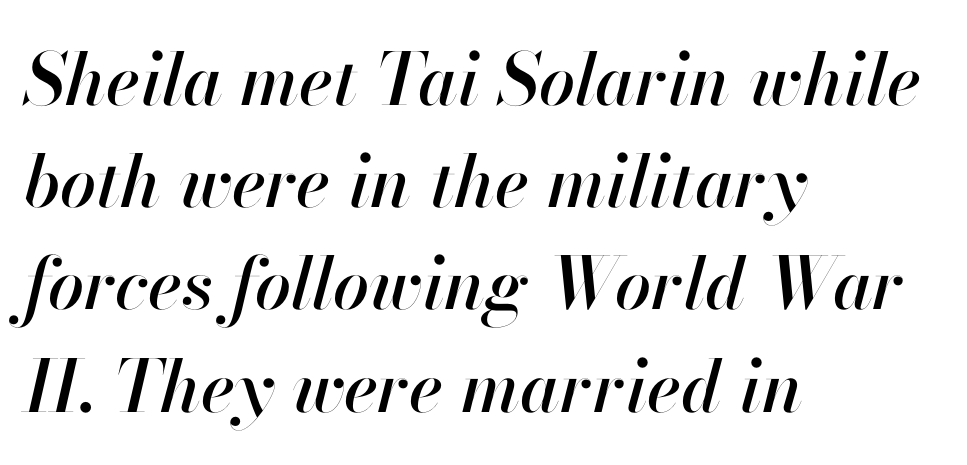
The image shows 72 px text type, italic (leaning right); set left-aligned, normal line spacing (1.42x), normal letter spacing, not underlined; high stroke contrast and a small x-height.
